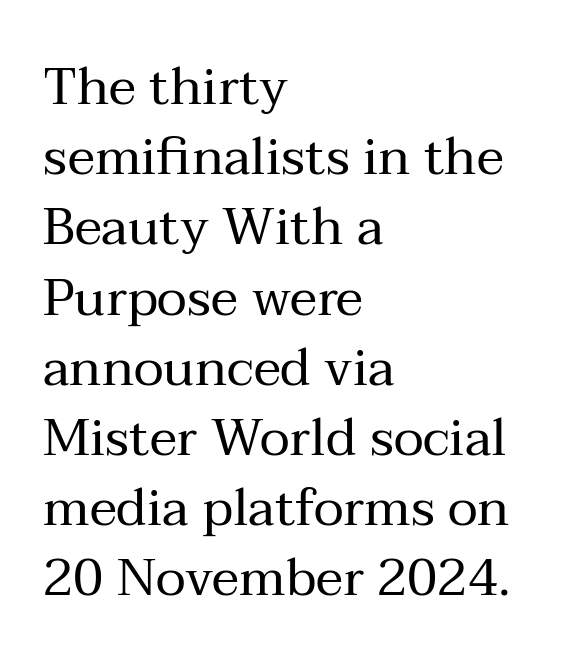
Is this a fixed-width face? No — the glyphs have proportional, varying widths. These lines are composed in type with serifs. Weight: regular or lighter. Line beginnings align vertically; line endings do not.
